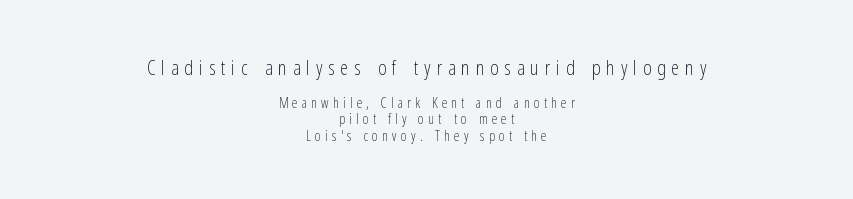
Teacher's note: observe the equal gaps on both sides — that is centered alignment. The face used here is rendered with a markedly widened letterfit. On a weight scale, this lands at 450 or below. The foot of each line stays bare and open. Tall strokes in this sample are plumb rather than angled. Typesetter's note — upper block bumped up in size, lower block left smaller.
